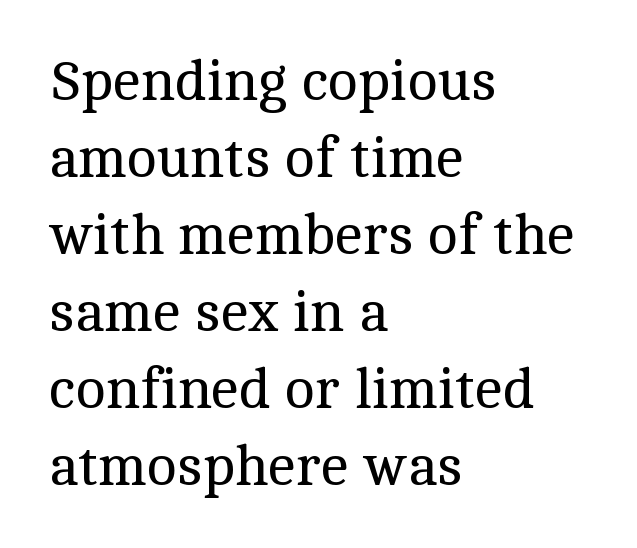
{"serif": "yes", "italic": "no", "bold": "no", "weight": "regular", "width": "normal", "x_height": "medium", "monospaced": "no", "underline": "no", "align": "left", "line_spacing": "normal", "line_spacing_ratio": 1.35, "letter_spacing": "normal", "letter_spacing_em": 0.0, "glyph_px": 57}
